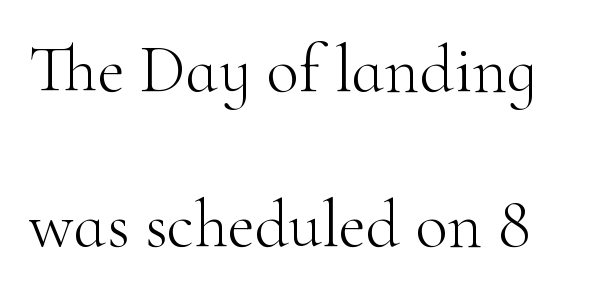
Q: Is the text bold? A: No.
Q: Is the text italic (slanted)? A: No, it is upright.
Q: Is the typeface a serif or a sans-serif typeface? A: Serif.
Q: Is the text underlined? A: No.
Q: Is the spacing between letters normal or unusually wide? A: Normal.
Q: Is the spacing between lines tight, normal or loose? A: Loose.
Q: Width (condensed, normal, or wide)? A: Normal.
Q: Stroke contrast? A: High.
Q: x-height? A: Small.
Q: Monospaced? A: No.
